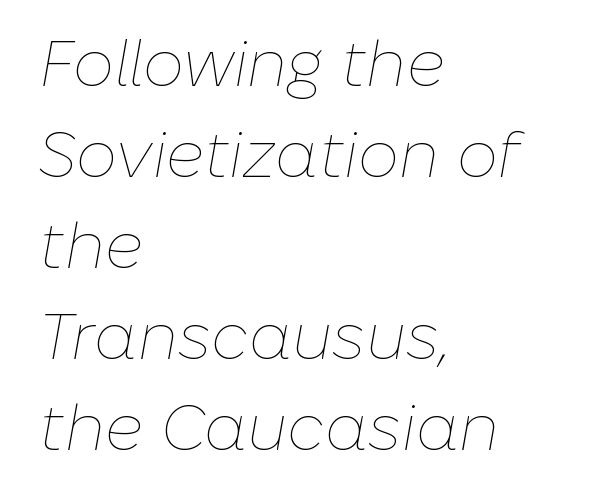
Baseline-to-baseline distance is the conventional proportion of letter height. Every character sits at an angle, as italics do. A classic flush-left, rag-right setting is used for this passage. The specimen omits any rule beneath the text block's lines.
